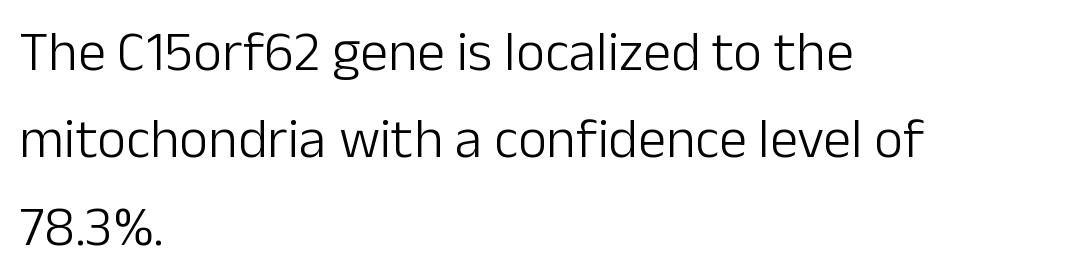
The image shows 56 px light sans-serif type, upright; set left-aligned, normal line spacing (1.56x), normal letter spacing, not underlined; low stroke contrast and a medium x-height.
